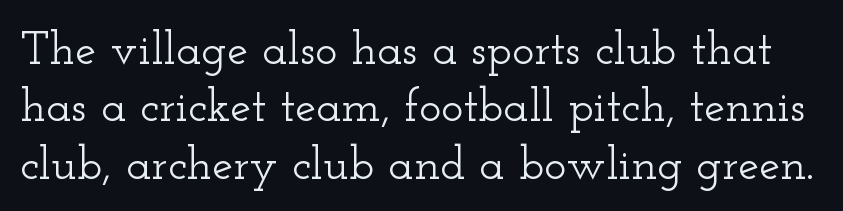
{"serif": "yes", "italic": "no", "width": "wide", "stroke_contrast": "low", "x_height": "small", "monospaced": "no", "underline": "no", "line_spacing_ratio": 1.22, "letter_spacing": "normal", "letter_spacing_em": 0.0, "glyph_px": 47}
